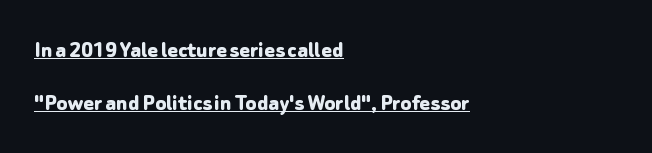
{"italic": "no", "bold": "yes", "underline": "yes", "align": "left", "line_spacing": "loose", "line_spacing_ratio": 2.13, "letter_spacing": "normal", "letter_spacing_em": 0.0, "glyph_px": 25}
